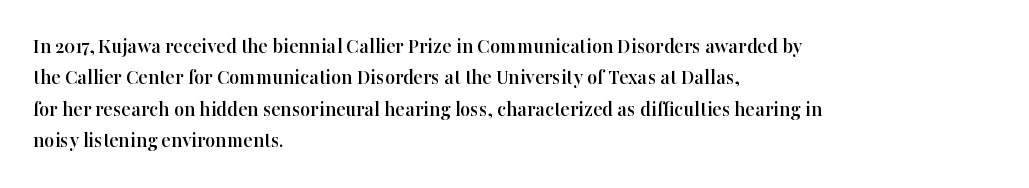
{"italic": "no", "underline": "no", "align": "left", "line_spacing": "normal", "line_spacing_ratio": 1.43, "letter_spacing": "normal", "letter_spacing_em": 0.0, "glyph_px": 22}
